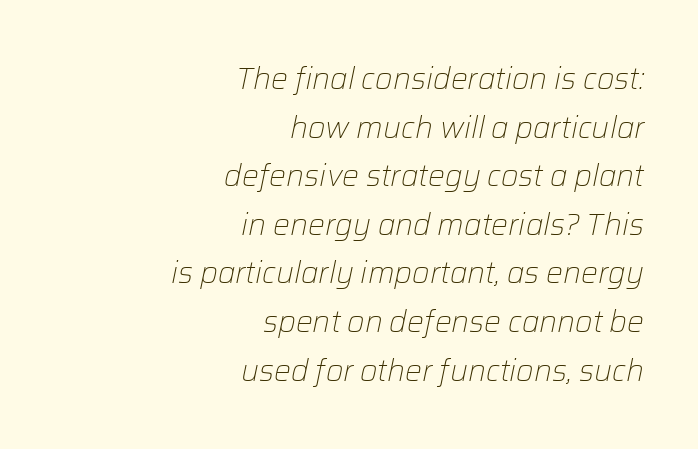
{"italic": "yes", "lean": "right", "slant_degrees": 12, "bold": "no", "weight": "light", "width": "normal", "stroke_contrast": "low", "x_height": "medium", "monospaced": "no", "underline": "no", "align": "right", "line_spacing": "normal", "line_spacing_ratio": 1.62, "letter_spacing": "normal", "letter_spacing_em": 0.0, "glyph_px": 30}
